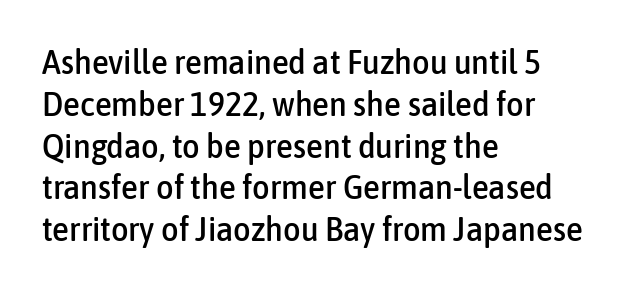
To sum up the face: it is a sans, with no serifs. Left-aligned paragraph, ragged on the right. Nope, not italic — everything's standing straight. Do the characters align in a grid? No, the font is proportional. The area under the type is left untouched.
